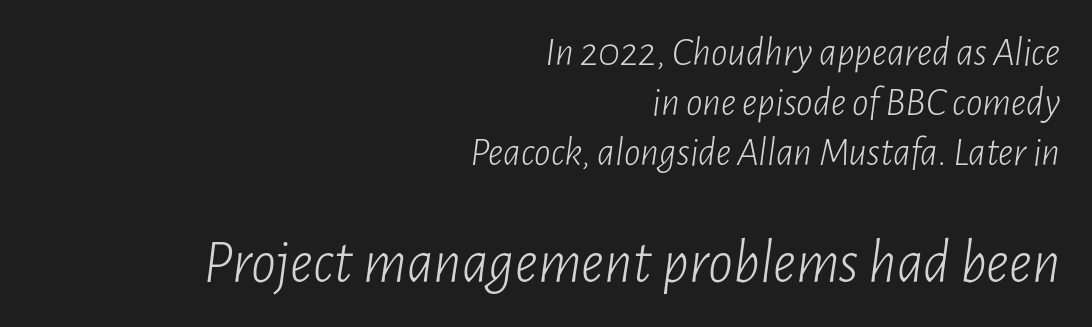
Is the letter spacing exaggerated? No — it looks like the ordinary default. Every row of glyphs terminates at an identical x-position on the right. If you drew a line through each stem, it would be angled. The second block has been scaled up relative to the first. You could not count columns in this text — the font is proportionally spaced.
